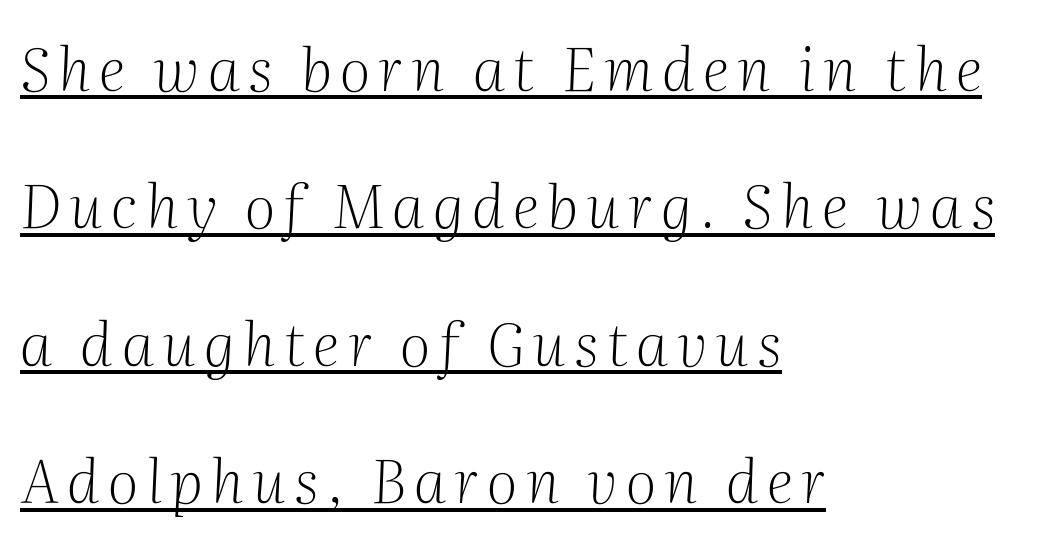
Letters have the restrained weight of plain body copy at most. Emphasis is given by a line drawn under the lettering. To sum up the face: it has serifs. Proportional: the letters do not fall into vertical columns. The glyphs look as if they've been sheared to an angle.
